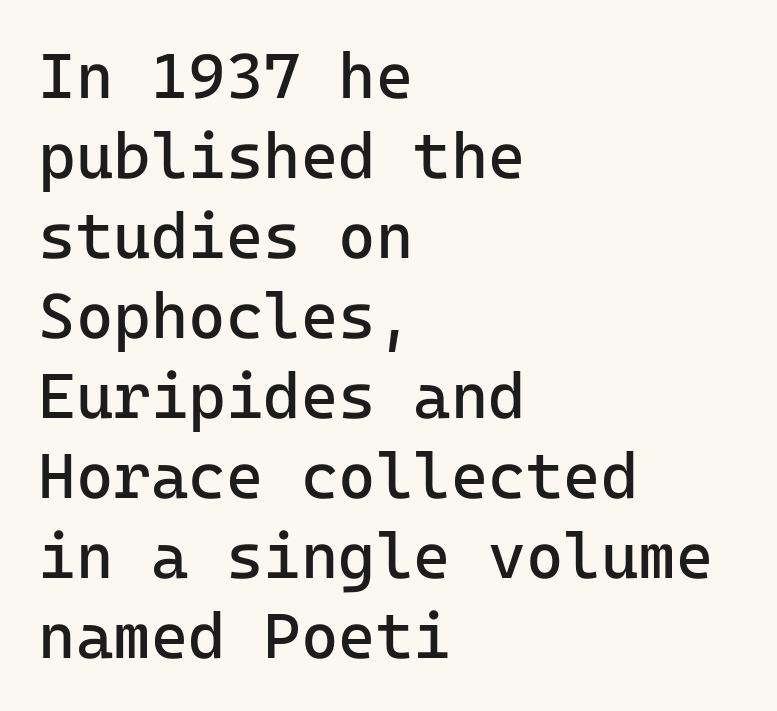
The image shows 64 px regular-weight sans-serif type, upright; set left-aligned, normal line spacing (1.25x), normal letter spacing, not underlined; low stroke contrast and a medium x-height.
